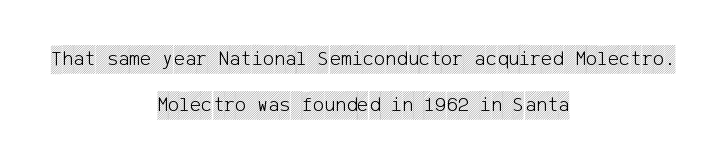
The image shows 21 px text type, upright; set centered, loose line spacing (2.18x), normal letter spacing, not underlined.
